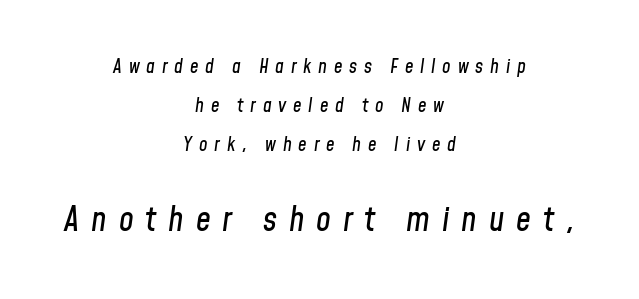
{"italic": "yes", "lean": "right", "slant_degrees": 8, "width": "condensed", "stroke_contrast": "low", "x_height": "medium", "monospaced": "no", "underline": "no", "align": "center", "line_spacing": "loose", "line_spacing_ratio": 2.06, "letter_spacing": "wide", "letter_spacing_em": 0.36, "larger_block": "second", "size_ratio": 1.74, "glyph_px": 33}
